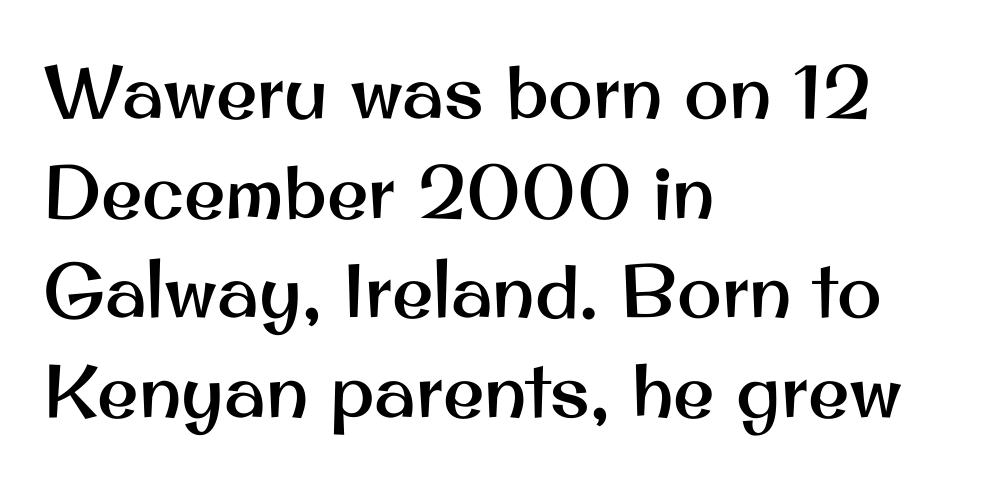
{"serif": "no", "italic": "no", "width": "normal", "stroke_contrast": "medium", "x_height": "small", "monospaced": "no", "underline": "no", "align": "left", "line_spacing": "normal", "line_spacing_ratio": 1.33, "letter_spacing": "normal", "letter_spacing_em": 0.0, "glyph_px": 75}
